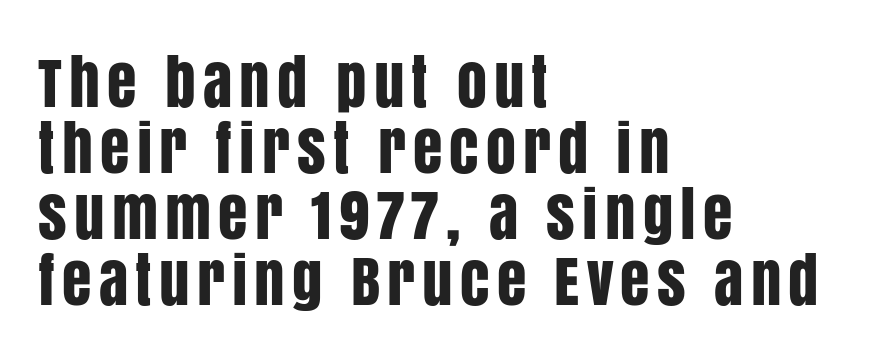
The letters advance in unequal steps, a hallmark of proportional type. The space beneath each line is pristine and unruled. Quick note: interline space is minimal. It's the straight-up-and-down kind of type. This sample is left-justified, so line endings fall wherever the words run out.
